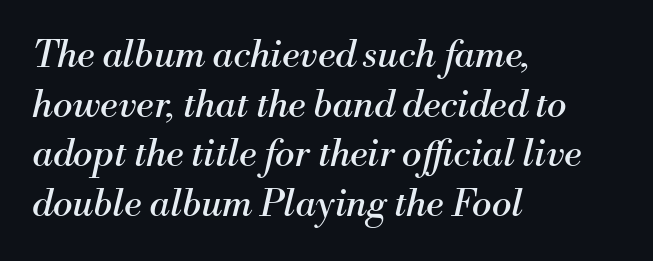
Letterform terminals end in serifs throughout the passage. A typesetter would call this leading conventional body-copy spacing. Letter spacing: default. The letters are slanted; this is an italic face. Stroke thickness stays within the range of a standard reading face or lighter.
